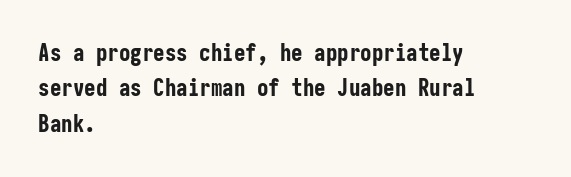
The strip under each line holds only bare page. The designer left line spacing at the default. Typeset ragged right — the left edge is the straight one. Heavy-handed strokes throughout: this text is bold.
